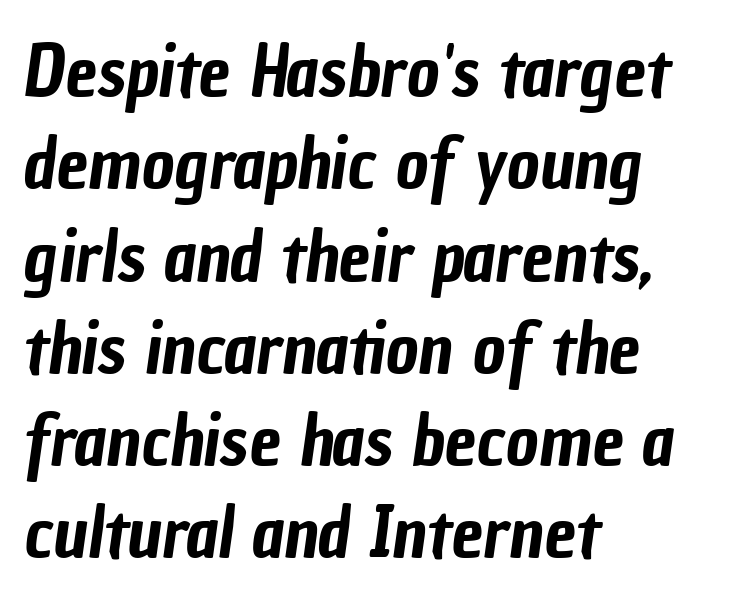
The image shows 71 px condensed sans-serif type; set left-aligned, normal line spacing (1.3x), normal letter spacing, not underlined; low stroke contrast and a medium x-height.
